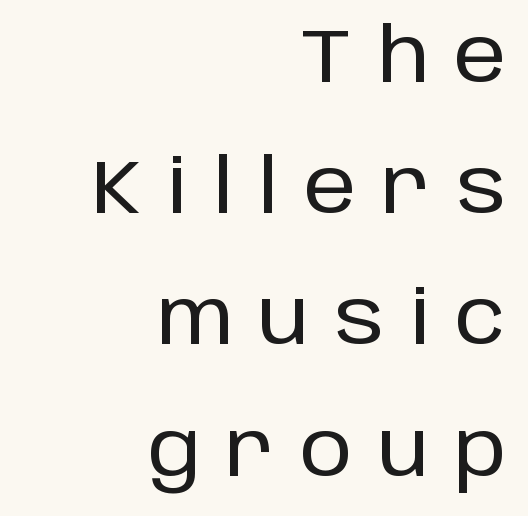
{"serif": "no", "italic": "no", "width": "normal", "stroke_contrast": "low", "x_height": "large", "monospaced": "no", "underline": "no", "align": "right", "line_spacing_ratio": 1.75, "letter_spacing": "wide", "letter_spacing_em": 0.34, "glyph_px": 75}
